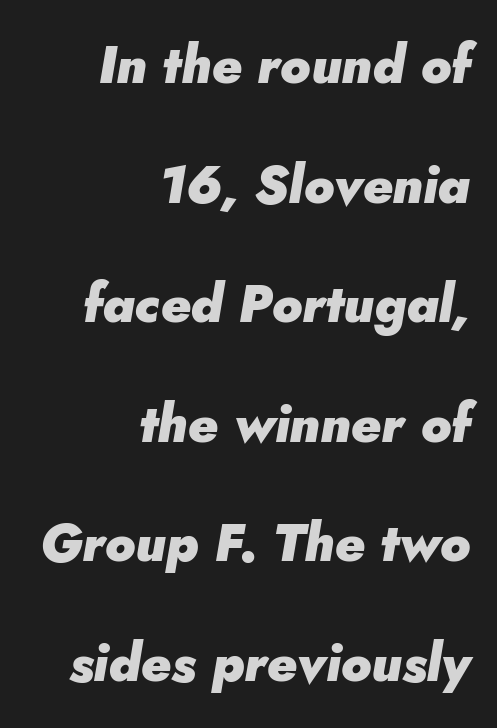
The image shows 52 px heavy type, italic (leaning right); set right-aligned, loose line spacing (2.3x), normal letter spacing, not underlined; low stroke contrast and a small x-height.
